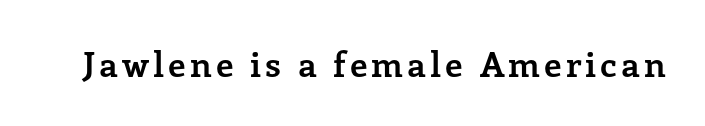
{"serif": "yes", "italic": "no", "bold": "yes", "weight": "semibold", "width": "normal", "stroke_contrast": "low", "x_height": "medium", "monospaced": "no", "underline": "no", "glyph_px": 35}
